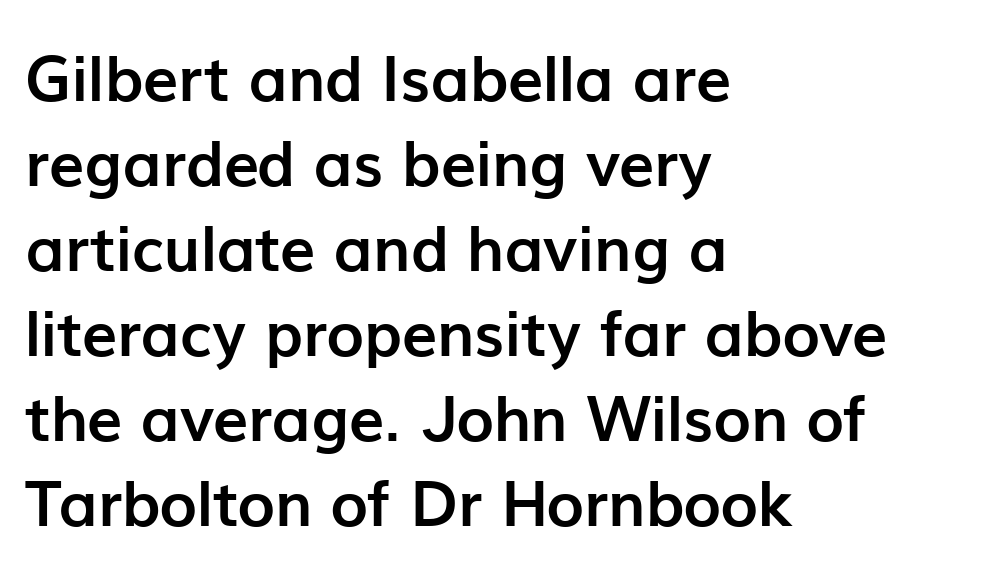
The image shows 63 px semibold sans-serif type, upright; set left-aligned, normal line spacing (1.35x), normal letter spacing, not underlined; low stroke contrast and a medium x-height.
